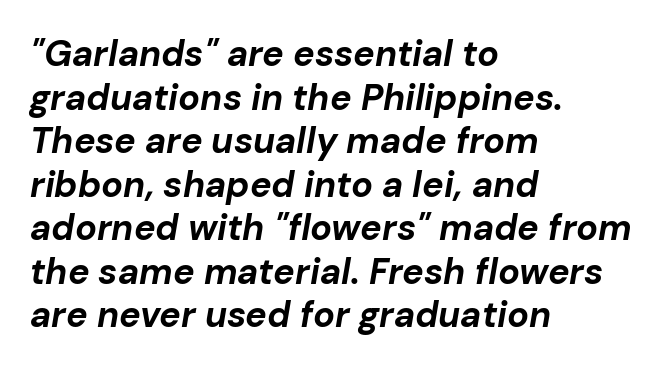
The image shows 36 px bold type, italic (leaning right); set left-aligned, line spacing 1.21x, normal letter spacing, not underlined; low stroke contrast and a medium x-height.
